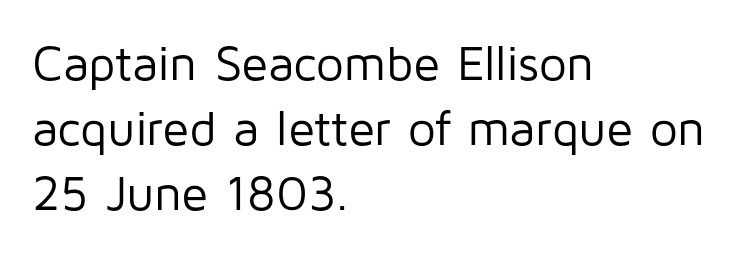
The image shows 49 px regular-weight sans-serif type, upright; set left-aligned, normal line spacing (1.33x), normal letter spacing, not underlined; low stroke contrast and a medium x-height.
